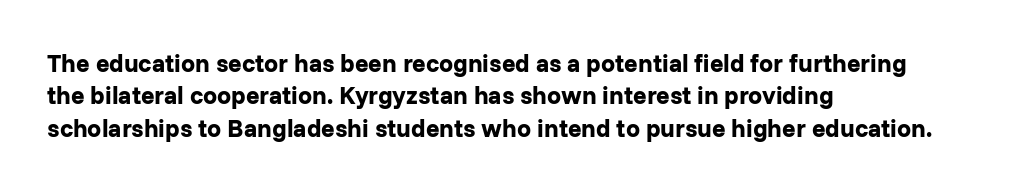
{"italic": "no", "bold": "yes", "underline": "no", "align": "left", "line_spacing": "normal", "line_spacing_ratio": 1.3, "letter_spacing": "normal", "letter_spacing_em": 0.0, "glyph_px": 25}
